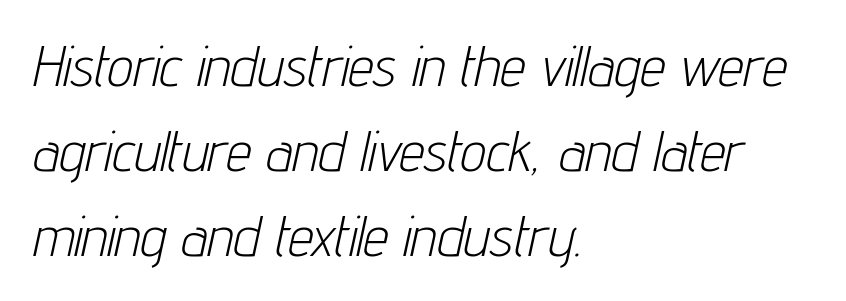
Notice how the passage keeps a crisp vertical edge on the left only. Spacing verdict: proportional, widths tailored to each character. The passage shown stacks its lines at a standard gap. What stands out about the letter spacing? Nothing — it is the standard amount. Unmarked baselines from the first word to the last. On a weight scale, this lands at 450 or below.
